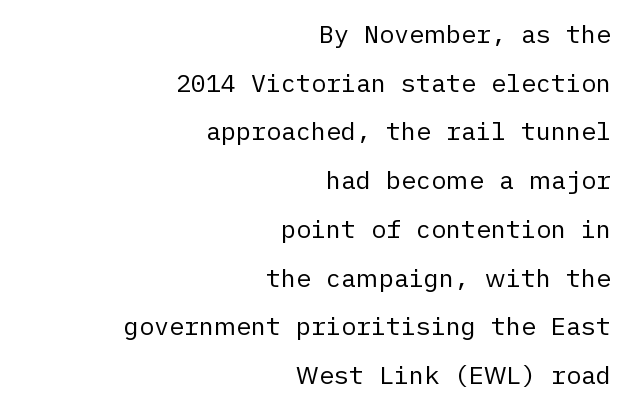
{"italic": "no", "bold": "no", "underline": "no", "align": "right", "line_spacing": "loose", "line_spacing_ratio": 1.95, "letter_spacing": "normal", "letter_spacing_em": 0.0, "glyph_px": 25}
